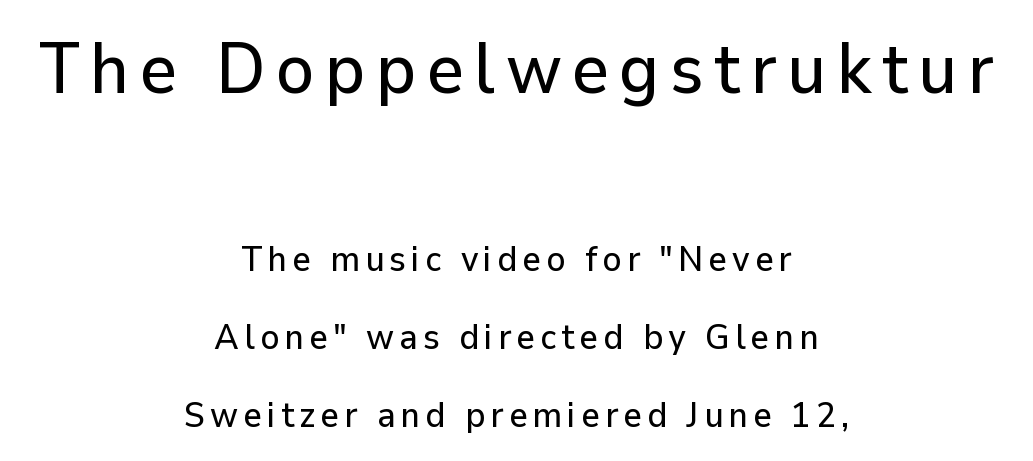
Italic: no, the glyphs are upright roman. Note: no serifs on the glyphs. Block one is the big one; block two sits smaller underneath. One-word summary of the alignment: center. Airy leading. The string is rendered with underlining switched off.
